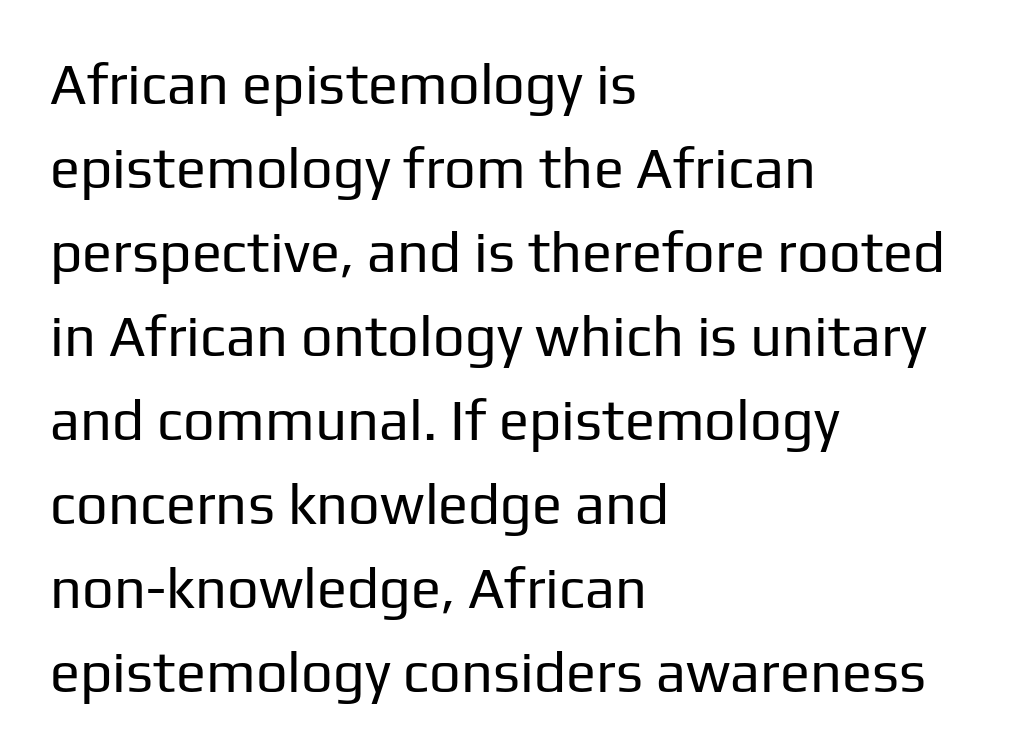
{"serif": "no", "italic": "no", "bold": "no", "weight": "regular", "width": "normal", "stroke_contrast": "low", "x_height": "medium", "monospaced": "no", "underline": "no", "align": "left", "line_spacing": "normal", "line_spacing_ratio": 1.5, "letter_spacing": "normal", "letter_spacing_em": 0.0, "glyph_px": 56}
